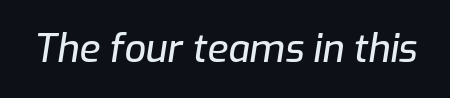
{"italic": "yes", "lean": "right", "slant_degrees": 9, "width": "normal", "stroke_contrast": "low", "x_height": "medium", "monospaced": "no", "underline": "no", "letter_spacing": "normal", "letter_spacing_em": 0.0, "glyph_px": 38}
